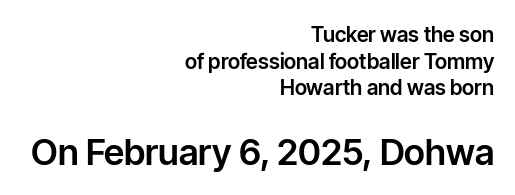
{"serif": "no", "italic": "no", "width": "normal", "stroke_contrast": "low", "x_height": "medium", "monospaced": "no", "underline": "no", "align": "right", "line_spacing": "normal", "line_spacing_ratio": 1.27, "letter_spacing": "normal", "letter_spacing_em": 0.0, "larger_block": "second", "size_ratio": 1.71, "glyph_px": 36}
